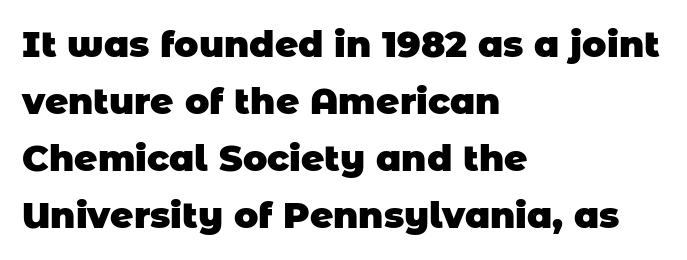
{"serif": "no", "bold": "yes", "weight": "heavy", "width": "normal", "stroke_contrast": "low", "x_height": "large", "monospaced": "no", "underline": "no", "align": "left", "line_spacing": "normal", "line_spacing_ratio": 1.58, "letter_spacing": "normal", "letter_spacing_em": 0.0, "glyph_px": 36}
